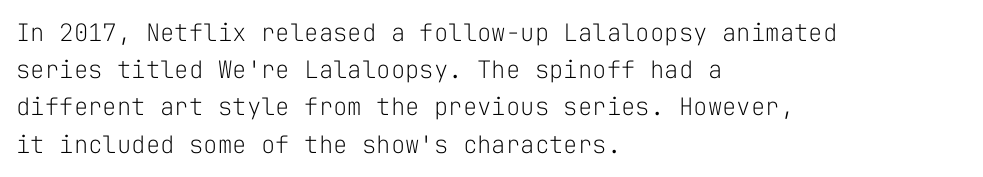
Q: Is the text bold? A: No.
Q: Is the text italic (slanted)? A: No, it is upright.
Q: Is the text underlined? A: No.
Q: How is the paragraph aligned? A: Left-aligned.
Q: Is the spacing between letters normal or unusually wide? A: Normal.
Q: Is the spacing between lines tight, normal or loose? A: Normal.
